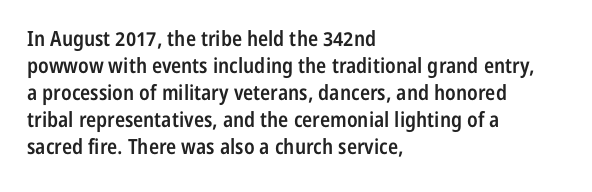
Posture: upright roman. Glance below the letters and you will spot only blank space. Its strokes are somewhat broadened, the hallmark of semibold type. Typeset ragged right — the left edge is the straight one.
